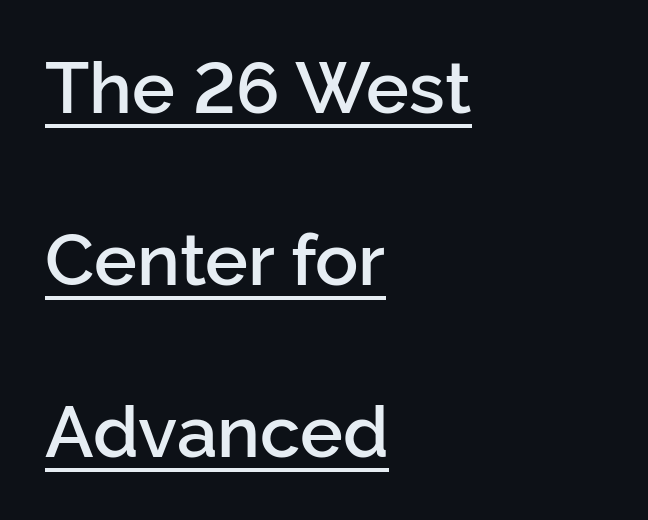
Is this a fixed-width face? No — the glyphs have proportional, varying widths. A sans-serif font was chosen for this passage. The strokes are fattened partway — semibold, not bold. Is there much room between lines? Yes — plenty of vertical air separates them. Words appear dense and cohesive because spacing is normal.
